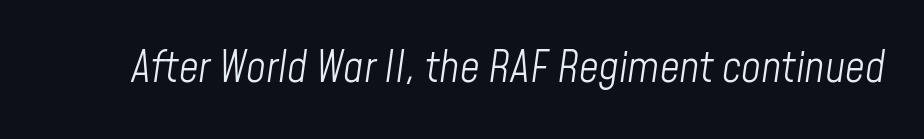
Q: Is the text bold? A: No.
Q: Is the text italic (slanted)? A: Yes, it leans right by about 8 degrees.
Q: Is the text underlined? A: No.
Q: Is the spacing between letters normal or unusually wide? A: Normal.
Q: Width (condensed, normal, or wide)? A: Condensed.
Q: Stroke contrast? A: Low.
Q: x-height? A: Medium.
Q: Monospaced? A: No.
